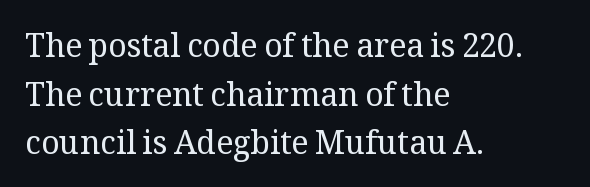
The passage shown is not bold in any degree. Does the lettering tilt? It doesn't — this is upright. How are the letters spaced? Ordinarily, with no added tracking. This sample has the flowing, uneven cadence of proportional lettering.
